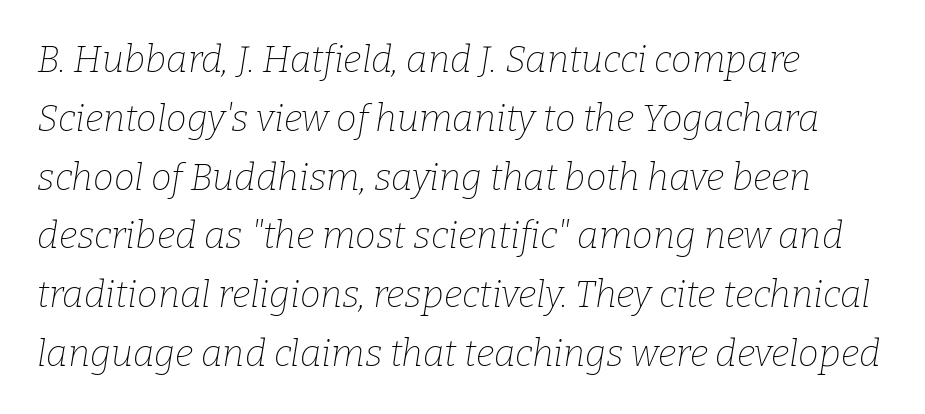
The face used here has a pronounced slope to its letters. Lines of text with bare space underneath. Letter spacing: default. Stroke mass is kept to a normal reading level or below. The rendering shows small feet on the letterforms — a serif design.
